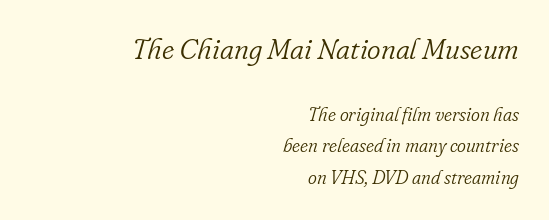
{"serif": "yes", "italic": "yes", "lean": "right", "slant_degrees": 16, "bold": "no", "weight": "light", "width": "normal", "stroke_contrast": "low", "x_height": "small", "monospaced": "no", "underline": "no", "align": "right", "line_spacing": "normal", "line_spacing_ratio": 1.67, "letter_spacing": "normal", "letter_spacing_em": 0.0, "larger_block": "first", "size_ratio": 1.53, "glyph_px": 29}
